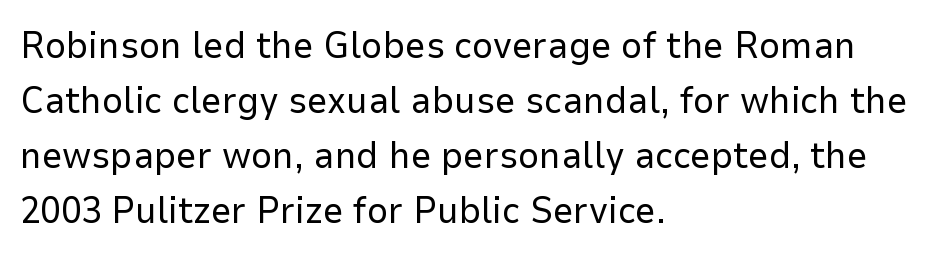
Q: Is the text bold? A: No.
Q: Is the text italic (slanted)? A: No, it is upright.
Q: Is the typeface a serif or a sans-serif typeface? A: Sans-serif.
Q: Is the text underlined? A: No.
Q: How is the paragraph aligned? A: Left-aligned.
Q: Is the spacing between letters normal or unusually wide? A: Normal.
Q: Is the spacing between lines tight, normal or loose? A: Normal.
Q: Width (condensed, normal, or wide)? A: Normal.
Q: Stroke contrast? A: Low.
Q: x-height? A: Medium.
Q: Monospaced? A: No.
